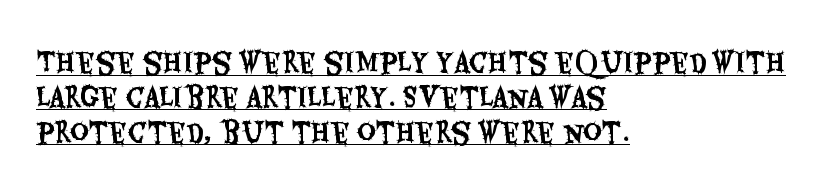
{"italic": "no", "underline": "yes", "align": "left", "line_spacing": "normal", "line_spacing_ratio": 1.34, "letter_spacing": "normal", "letter_spacing_em": 0.0, "glyph_px": 26}
